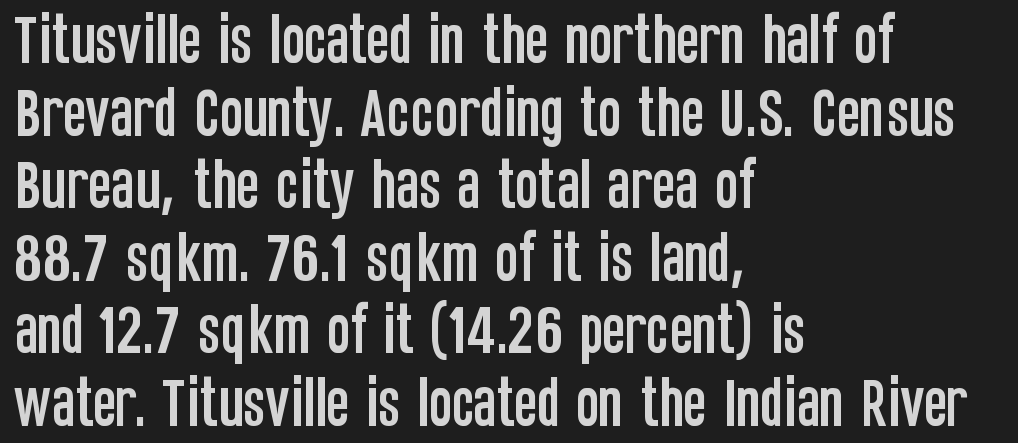
The specimen reads as upright at a glance. No feet cap the strokes, marking this as sans-serif type. Each letter keeps its own natural width here, so spacing adapts to shape. Line starts are locked; line ends wander. Line spacing here is normal.
